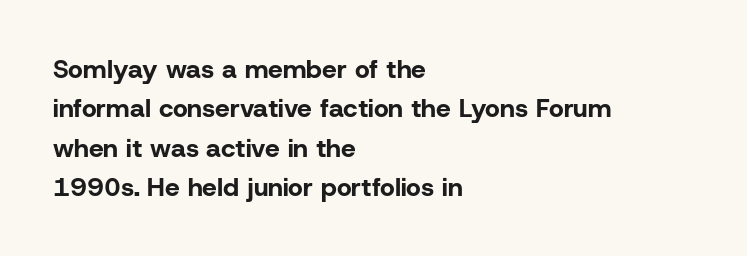
Typeset ragged right — the left edge is the straight one. The passage shown is not underscored anywhere. The lettering stays uniformly vertical, giving the passage a roman look. Short note: letters normally spaced.
